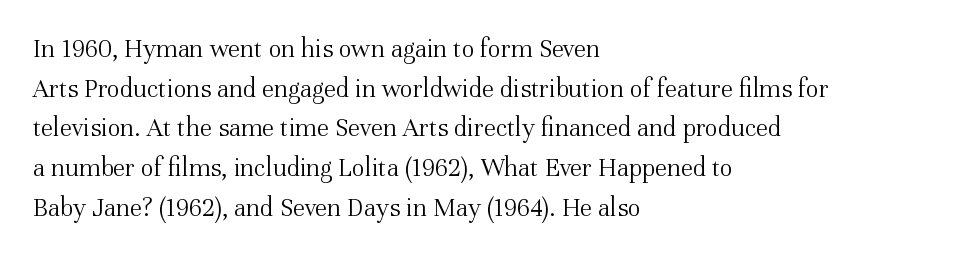
The image shows 27 px text type, upright; set left-aligned, normal line spacing (1.47x), normal letter spacing, not underlined.
